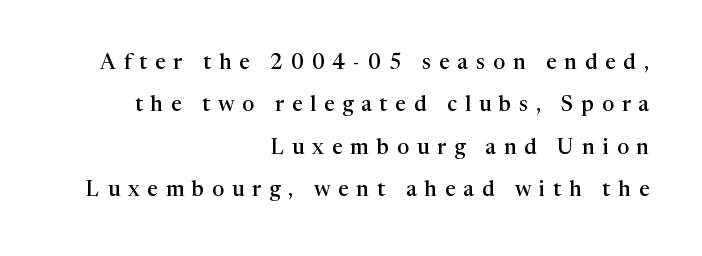
Q: Is the text bold? A: Semi-bold.
Q: Is the text italic (slanted)? A: No, it is upright.
Q: Is the text underlined? A: No.
Q: How is the paragraph aligned? A: Right-aligned.
Q: Is the spacing between letters normal or unusually wide? A: Unusually wide.
Q: Is the spacing between lines tight, normal or loose? A: Loose.
